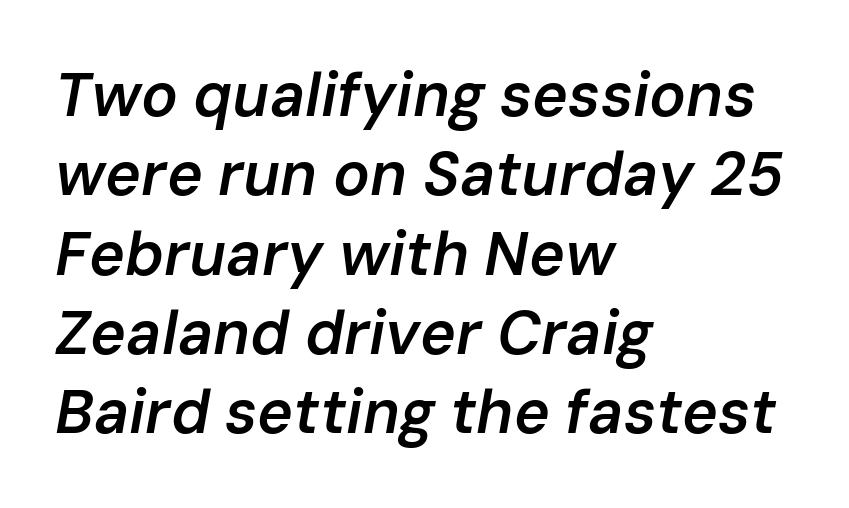
{"italic": "yes", "lean": "right", "slant_degrees": 10, "bold": "semi", "weight": "semibold", "width": "normal", "stroke_contrast": "low", "x_height": "medium", "monospaced": "no", "underline": "no", "align": "left", "line_spacing": "normal", "line_spacing_ratio": 1.3, "letter_spacing": "normal", "letter_spacing_em": 0.0, "glyph_px": 61}
